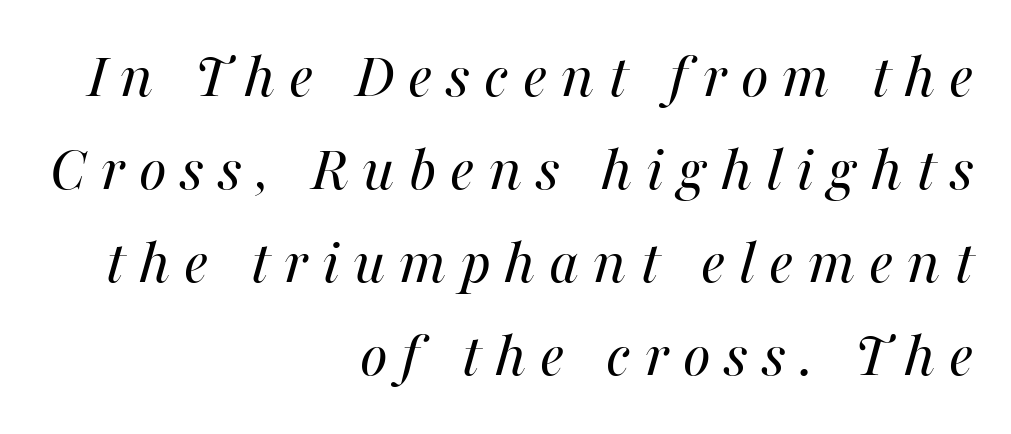
Q: Is the text bold? A: No.
Q: Is the text italic (slanted)? A: Yes, it leans right by about 16 degrees.
Q: Is the text underlined? A: No.
Q: How is the paragraph aligned? A: Right-aligned.
Q: Is the spacing between letters normal or unusually wide? A: Unusually wide.
Q: Is the spacing between lines tight, normal or loose? A: Normal.
Q: Width (condensed, normal, or wide)? A: Normal.
Q: Stroke contrast? A: Medium.
Q: x-height? A: Medium.
Q: Monospaced? A: No.
